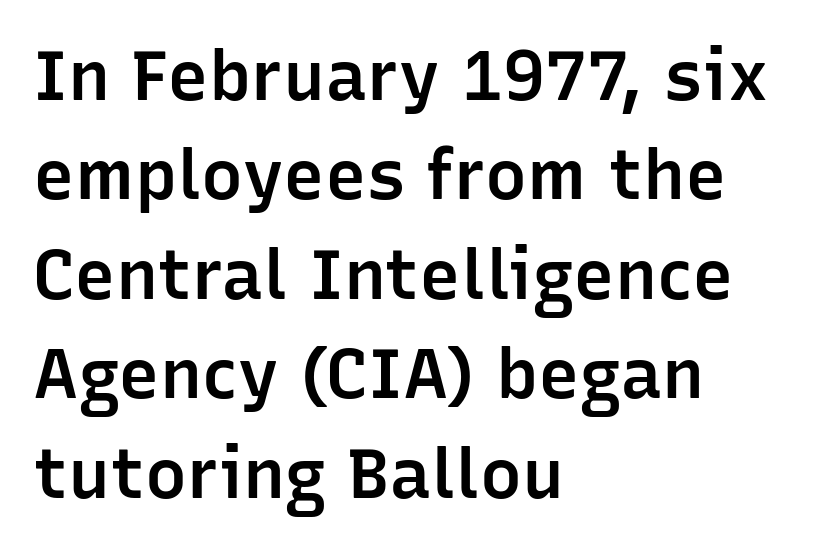
Q: Is the text bold? A: Semi-bold.
Q: Is the text italic (slanted)? A: No, it is upright.
Q: Is the typeface a serif or a sans-serif typeface? A: Sans-serif.
Q: Is the text underlined? A: No.
Q: How is the paragraph aligned? A: Left-aligned.
Q: Is the spacing between letters normal or unusually wide? A: Normal.
Q: Is the spacing between lines tight, normal or loose? A: Normal.
Q: Width (condensed, normal, or wide)? A: Normal.
Q: Stroke contrast? A: Low.
Q: x-height? A: Medium.
Q: Monospaced? A: No.
